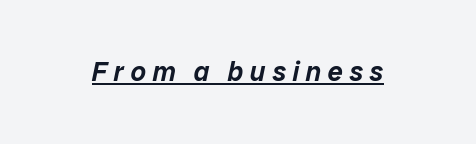
The image shows 27 px text type, italic (leaning right); set unusually wide letter spacing (+0.24 em), underlined.
